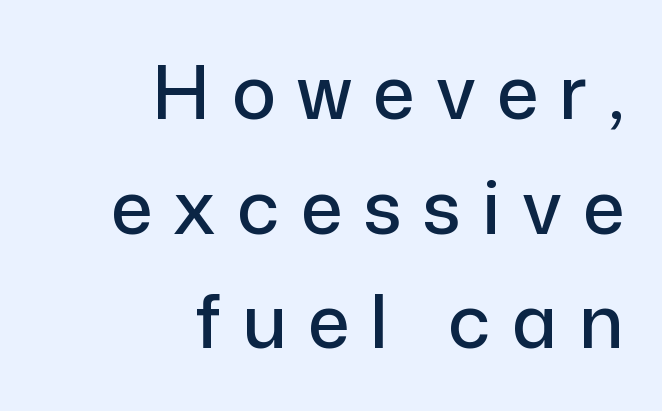
One-word summary of the alignment: right. Quick note: interline space is typical. Note the varied advance widths — an 'i' is clearly narrower than an 'm'. The typeface chosen for these lines omits serifs. Inter-character spacing is expanded well beyond the font's built-in metrics.
